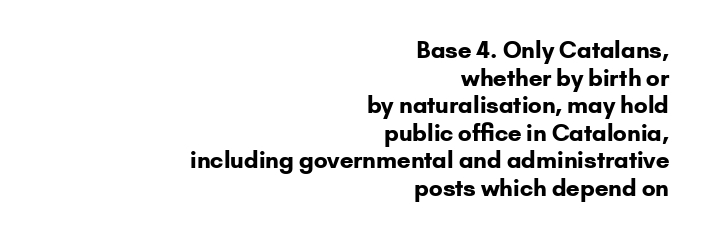
The typesetter chose a ragged-left arrangement here. Spacing between characters is what you'd get straight out of the box. Underlining? Definitely not there. Do the letters lean? They stand straight. Typesetter's note: full bold, strokes at maximum text heaviness.
